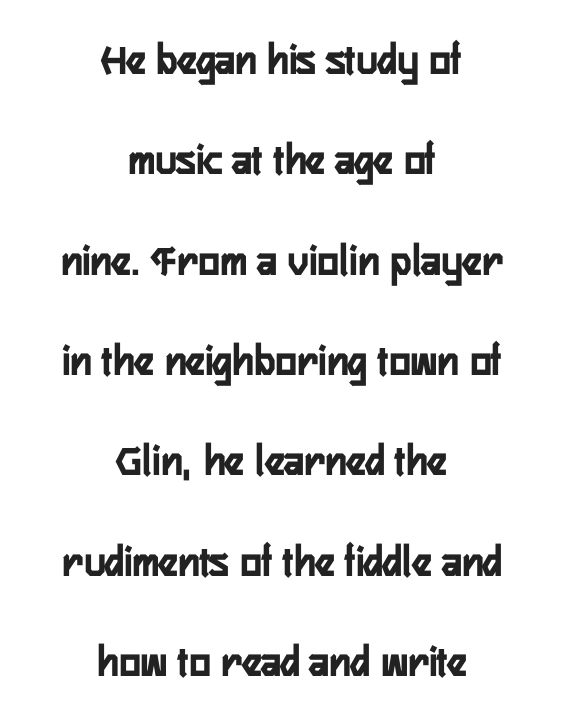
This sample has the flowing, uneven cadence of proportional lettering. Plain, unruled lines of type. Is the type bold? Yes — the strokes are clearly thick and heavy. What stands out about the letter spacing? Nothing — it is the standard amount.
